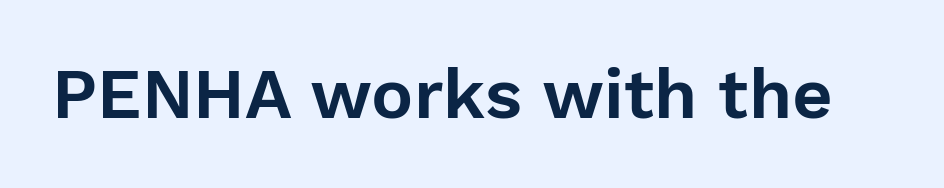
The passage shown is not underscored anywhere. A typesetter would call this proportional, since set widths differ per character. No italicization has been applied; the sample stays upright. The face used here is rendered with its standard letterfit. Classification — sans serif.
